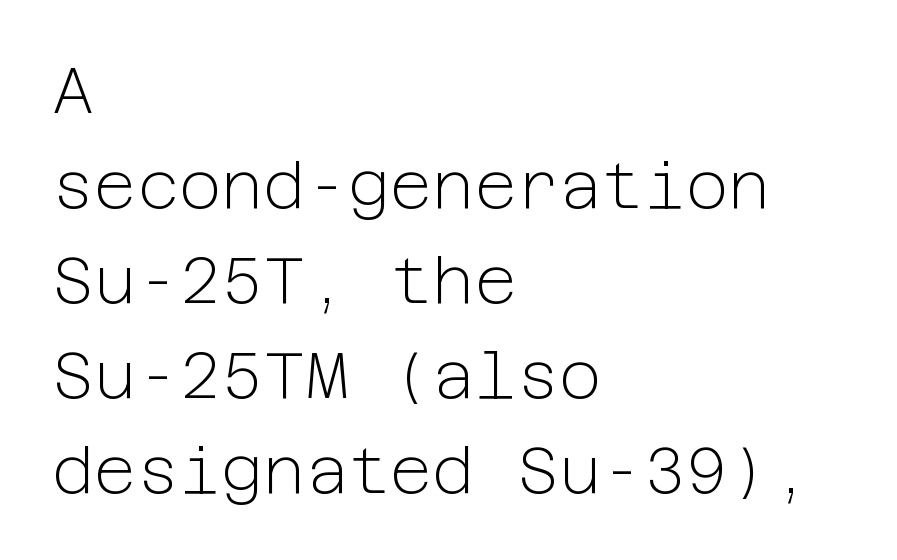
{"serif": "no", "italic": "no", "bold": "no", "weight": "light", "width": "normal", "stroke_contrast": "low", "x_height": "medium", "underline": "no", "align": "left", "line_spacing": "normal", "line_spacing_ratio": 1.46, "letter_spacing": "normal", "letter_spacing_em": 0.0, "glyph_px": 65}
